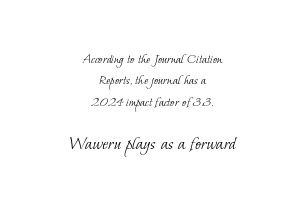
{"bold": "no", "underline": "no", "align": "center", "line_spacing": "normal", "line_spacing_ratio": 1.52, "letter_spacing": "normal", "letter_spacing_em": 0.0, "larger_block": "second", "size_ratio": 1.43, "glyph_px": 20}
